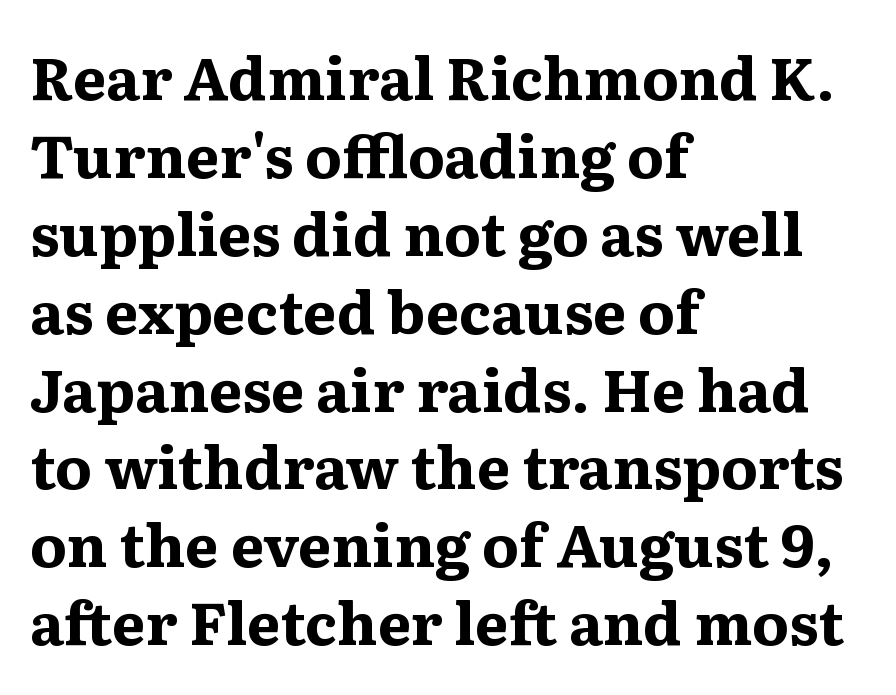
The image shows 59 px bold, wide serif type, upright; set left-aligned, normal line spacing (1.32x), normal letter spacing, not underlined; medium stroke contrast and a medium x-height.
